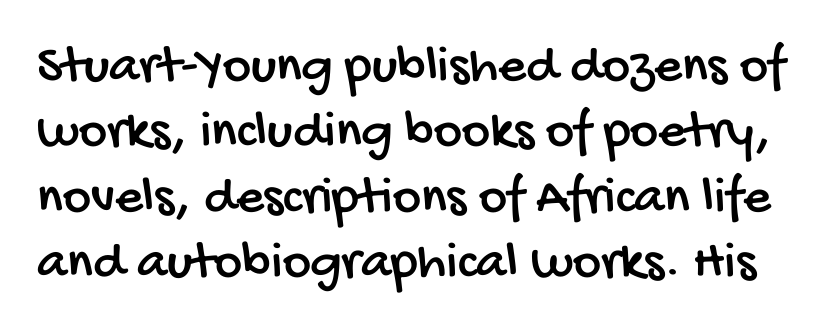
{"serif": "no", "width": "condensed", "stroke_contrast": "low", "x_height": "large", "monospaced": "no", "underline": "no", "line_spacing_ratio": 1.21, "letter_spacing": "normal", "letter_spacing_em": 0.0, "glyph_px": 54}
